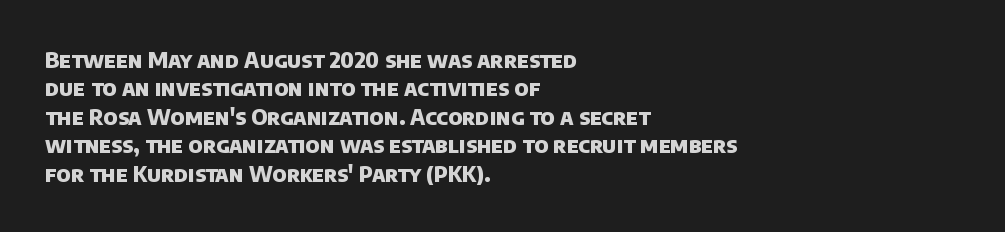
Q: Is the text bold? A: Yes.
Q: Is the text underlined? A: No.
Q: How is the paragraph aligned? A: Left-aligned.
Q: Is the spacing between letters normal or unusually wide? A: Normal.
Q: Is the spacing between lines tight, normal or loose? A: Normal.
